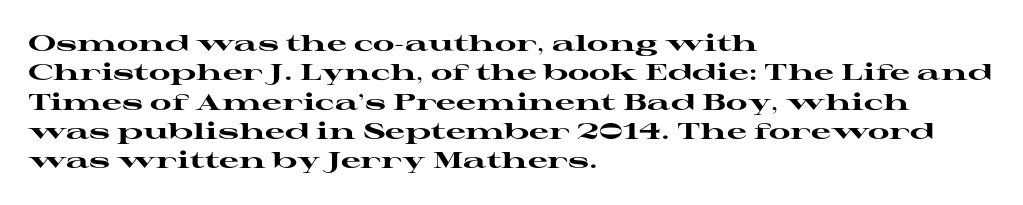
Every character sits straight up, as roman type does. Visually the block forms a straight wall on the left and a jagged coastline on the right. I'd describe the lettering as bold — thick and assertive. Unmarked baselines from the first word to the last.
